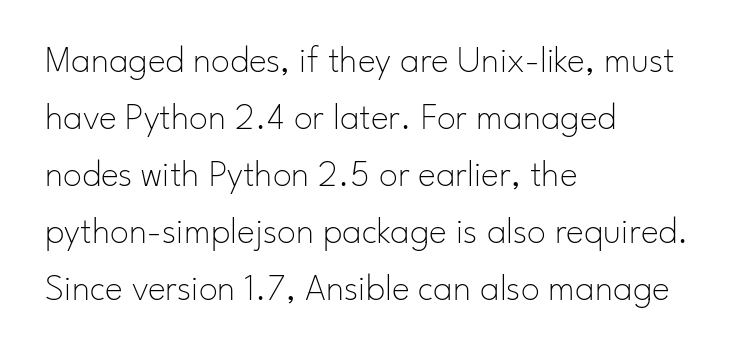
The image shows 38 px thin sans-serif type, upright; set left-aligned, normal line spacing (1.5x), normal letter spacing, not underlined; low stroke contrast and a small x-height.
